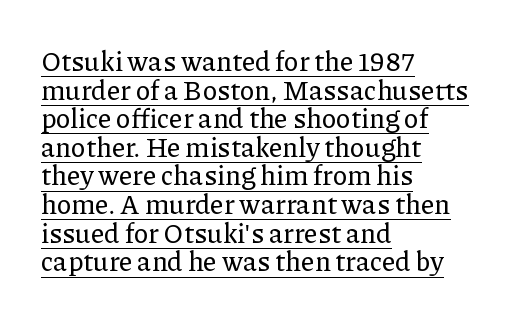
{"italic": "no", "underline": "yes", "align": "left", "line_spacing": "tight", "line_spacing_ratio": 1.06, "letter_spacing": "normal", "letter_spacing_em": 0.0, "glyph_px": 27}
